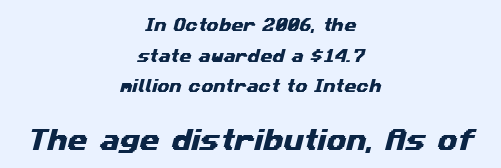
{"underline": "no", "align": "center", "line_spacing": "loose", "line_spacing_ratio": 2.19, "letter_spacing": "normal", "letter_spacing_em": 0.0, "larger_block": "second", "size_ratio": 1.64, "glyph_px": 23}
